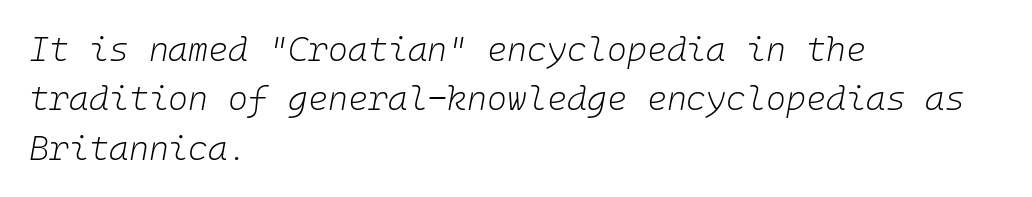
The image shows 34 px light type, italic (leaning right); set left-aligned, normal line spacing (1.45x), normal letter spacing, not underlined; low stroke contrast and a medium x-height.
